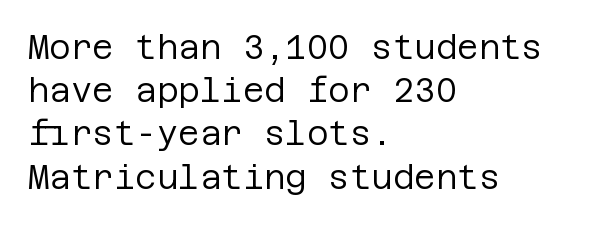
Q: Is the text bold? A: No.
Q: Is the text italic (slanted)? A: No, it is upright.
Q: Is the typeface a serif or a sans-serif typeface? A: Sans-serif.
Q: Is the text underlined? A: No.
Q: How is the paragraph aligned? A: Left-aligned.
Q: Is the spacing between letters normal or unusually wide? A: Normal.
Q: Is the spacing between lines tight, normal or loose? A: Normal.
Q: Width (condensed, normal, or wide)? A: Normal.
Q: Stroke contrast? A: Low.
Q: x-height? A: Large.
